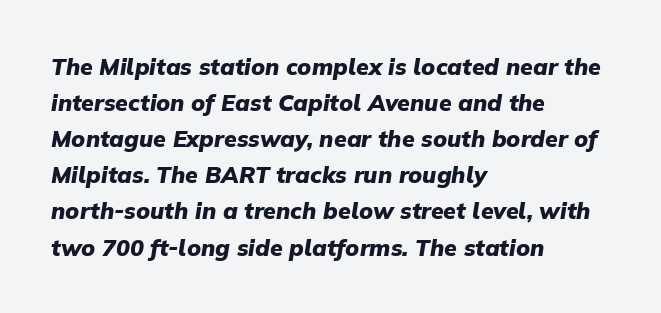
{"italic": "yes", "lean": "right", "slant_degrees": 9, "bold": "yes", "underline": "no", "align": "left", "line_spacing": "normal", "line_spacing_ratio": 1.57, "letter_spacing": "normal", "letter_spacing_em": 0.0, "glyph_px": 23}
